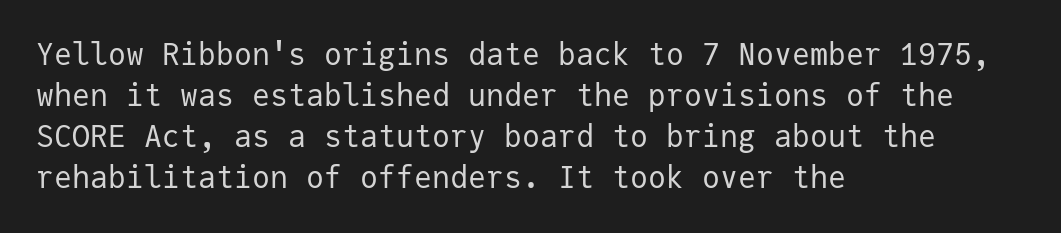
The image shows 30 px regular-weight sans-serif type, upright, monospaced; set left-aligned, normal line spacing (1.37x), normal letter spacing, not underlined; low stroke contrast and a medium x-height.
